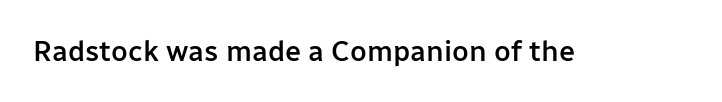
The image shows 29 px semibold sans-serif type, upright; set normal letter spacing, not underlined; low stroke contrast and a medium x-height.
